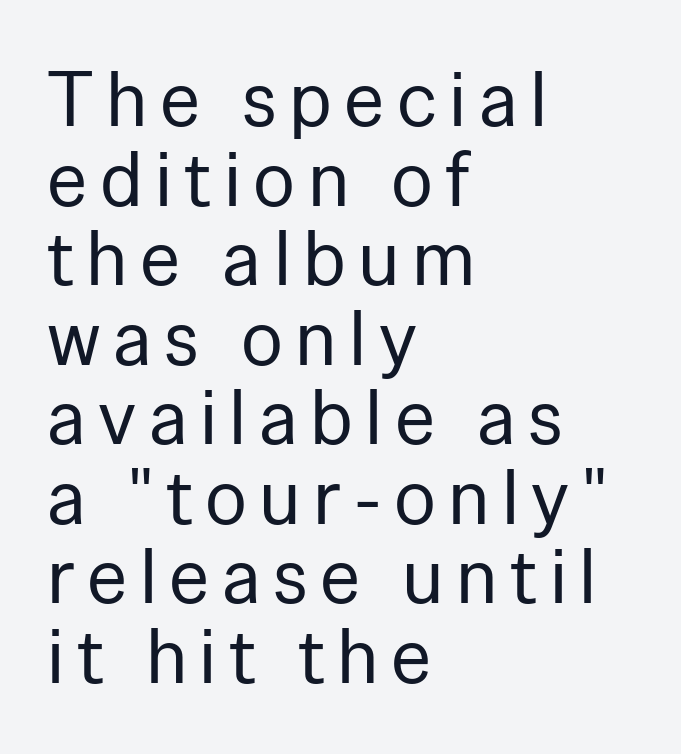
Q: Is the text bold? A: No.
Q: Is the text italic (slanted)? A: No, it is upright.
Q: Is the typeface a serif or a sans-serif typeface? A: Sans-serif.
Q: Is the text underlined? A: No.
Q: How is the paragraph aligned? A: Left-aligned.
Q: Is the spacing between lines tight, normal or loose? A: Tight.
Q: Width (condensed, normal, or wide)? A: Normal.
Q: Stroke contrast? A: Low.
Q: x-height? A: Medium.
Q: Monospaced? A: No.
